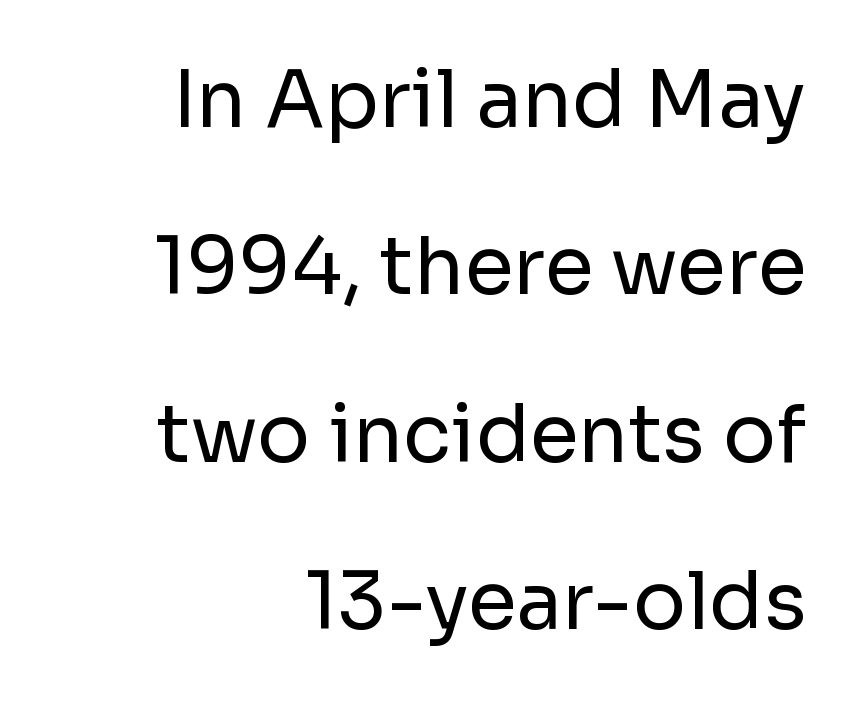
Q: Is the text bold? A: No.
Q: Is the text italic (slanted)? A: No, it is upright.
Q: Is the typeface a serif or a sans-serif typeface? A: Sans-serif.
Q: Is the text underlined? A: No.
Q: How is the paragraph aligned? A: Right-aligned.
Q: Is the spacing between letters normal or unusually wide? A: Normal.
Q: Is the spacing between lines tight, normal or loose? A: Loose.
Q: Width (condensed, normal, or wide)? A: Normal.
Q: Stroke contrast? A: Low.
Q: x-height? A: Medium.
Q: Monospaced? A: No.
